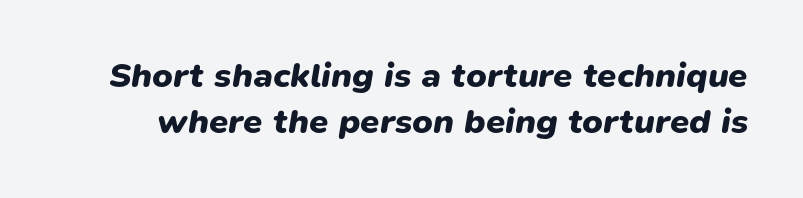
{"italic": "yes", "lean": "right", "slant_degrees": 9, "bold": "yes", "weight": "heavy", "width": "normal", "stroke_contrast": "low", "x_height": "medium", "monospaced": "no", "underline": "no", "line_spacing": "normal", "line_spacing_ratio": 1.32, "letter_spacing": "normal", "letter_spacing_em": 0.0, "glyph_px": 35}
